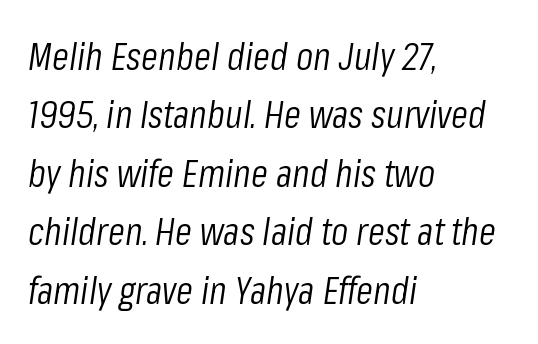
{"italic": "yes", "lean": "right", "slant_degrees": 8, "bold": "no", "weight": "light", "width": "condensed", "stroke_contrast": "low", "x_height": "medium", "monospaced": "no", "underline": "no", "align": "left", "line_spacing": "normal", "line_spacing_ratio": 1.5, "letter_spacing": "normal", "letter_spacing_em": 0.0, "glyph_px": 39}
